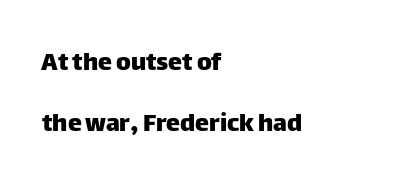
Q: Is the text italic (slanted)? A: No, it is upright.
Q: Is the typeface a serif or a sans-serif typeface? A: Sans-serif.
Q: Is the text underlined? A: No.
Q: How is the paragraph aligned? A: Left-aligned.
Q: Is the spacing between letters normal or unusually wide? A: Normal.
Q: Is the spacing between lines tight, normal or loose? A: Loose.
Q: Width (condensed, normal, or wide)? A: Normal.
Q: Stroke contrast? A: Low.
Q: x-height? A: Large.
Q: Monospaced? A: No.
